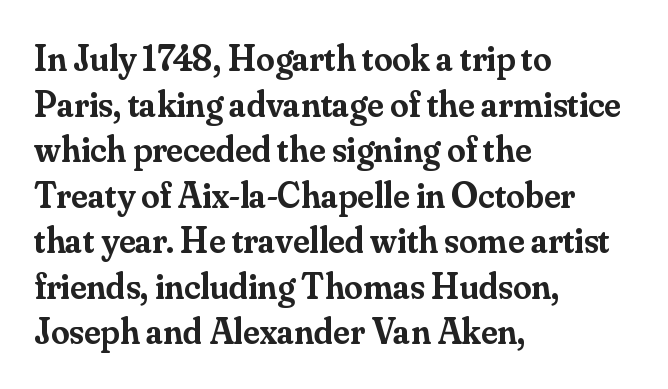
Stroke terminals: seriffed. Honestly, there is no underline to notice here at all. This sample is left-justified, so line endings fall wherever the words run out. This is the regular roman posture of the typeface. There is no visible air inserted between adjacent glyphs. These words are printed semibold, heavier than regular yet not bold.
